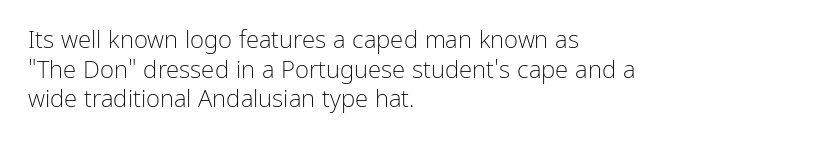
Q: Is the text bold? A: No.
Q: Is the text italic (slanted)? A: No, it is upright.
Q: Is the text underlined? A: No.
Q: How is the paragraph aligned? A: Left-aligned.
Q: Is the spacing between letters normal or unusually wide? A: Normal.
